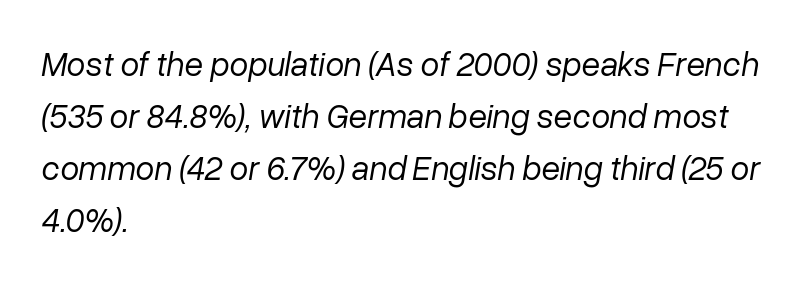
Q: Is the text bold? A: No.
Q: Is the text italic (slanted)? A: Yes, it leans right by about 10 degrees.
Q: Is the text underlined? A: No.
Q: How is the paragraph aligned? A: Left-aligned.
Q: Is the spacing between letters normal or unusually wide? A: Normal.
Q: Is the spacing between lines tight, normal or loose? A: Normal.
Q: Width (condensed, normal, or wide)? A: Normal.
Q: Stroke contrast? A: Low.
Q: x-height? A: Medium.
Q: Monospaced? A: No.
